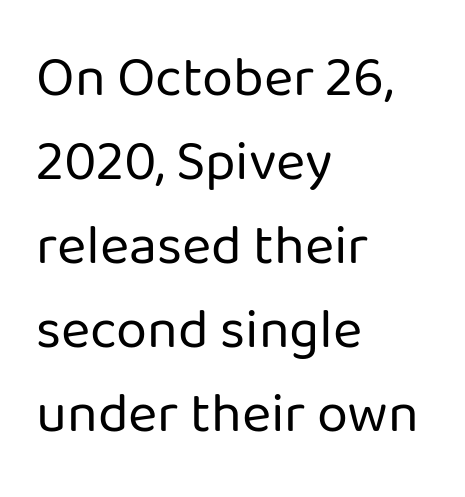
Inter-character spacing is left at the font's built-in metrics. Font category for this specimen: sans-serif. Each letter keeps its own natural width here, so spacing adapts to shape. Ascenders rise straight up at ninety degrees. Each new line begins a customary step beneath the previous one.
